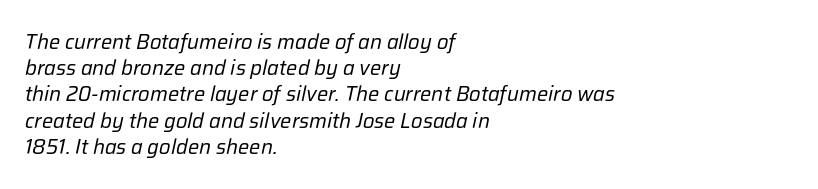
{"italic": "yes", "lean": "right", "slant_degrees": 12, "bold": "no", "underline": "no", "align": "left", "line_spacing": "normal", "line_spacing_ratio": 1.25, "letter_spacing": "normal", "letter_spacing_em": 0.0, "glyph_px": 21}
